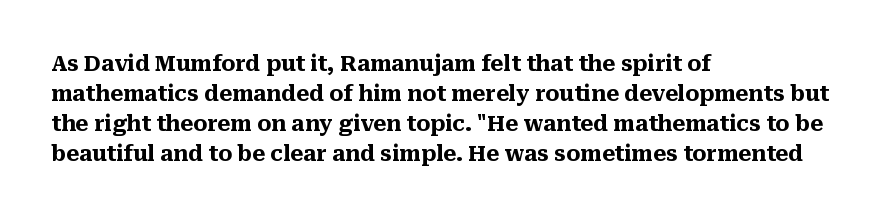
{"italic": "no", "bold": "yes", "underline": "no", "align": "left", "line_spacing": "normal", "line_spacing_ratio": 1.43, "letter_spacing": "normal", "letter_spacing_em": 0.0, "glyph_px": 21}
